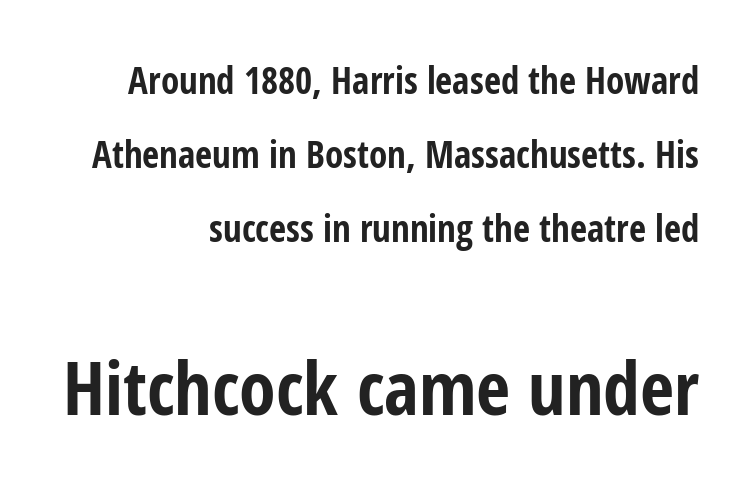
The image shows 74 px bold, condensed sans-serif type, upright; set right-aligned, loose line spacing (2.0x), normal letter spacing, not underlined; the second (bottom) block is 2.0x larger; low stroke contrast and a medium x-height.
